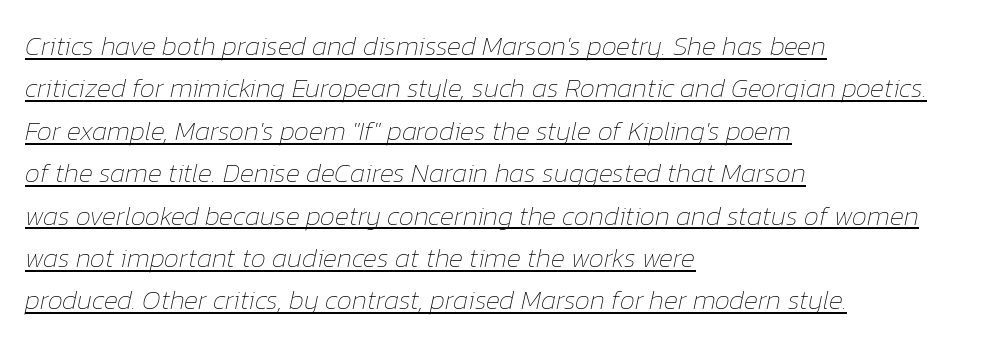
Q: Is the text bold? A: No.
Q: Is the text italic (slanted)? A: Yes, it leans right by about 12 degrees.
Q: Is the text underlined? A: Yes.
Q: How is the paragraph aligned? A: Left-aligned.
Q: Is the spacing between letters normal or unusually wide? A: Normal.
Q: Is the spacing between lines tight, normal or loose? A: Normal.
